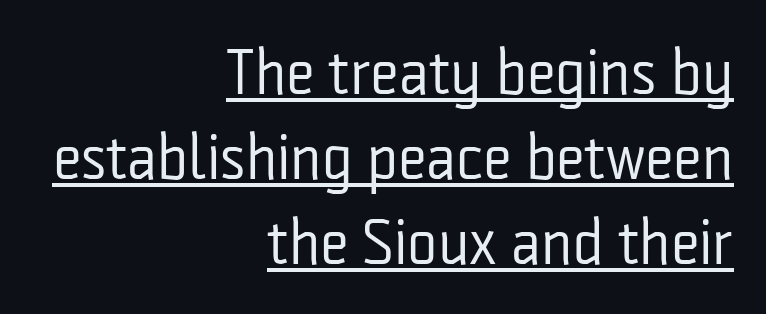
The image shows 64 px regular-weight, condensed sans-serif type, upright; set right-aligned, normal line spacing (1.33x), normal letter spacing, underlined; low stroke contrast and a medium x-height.
